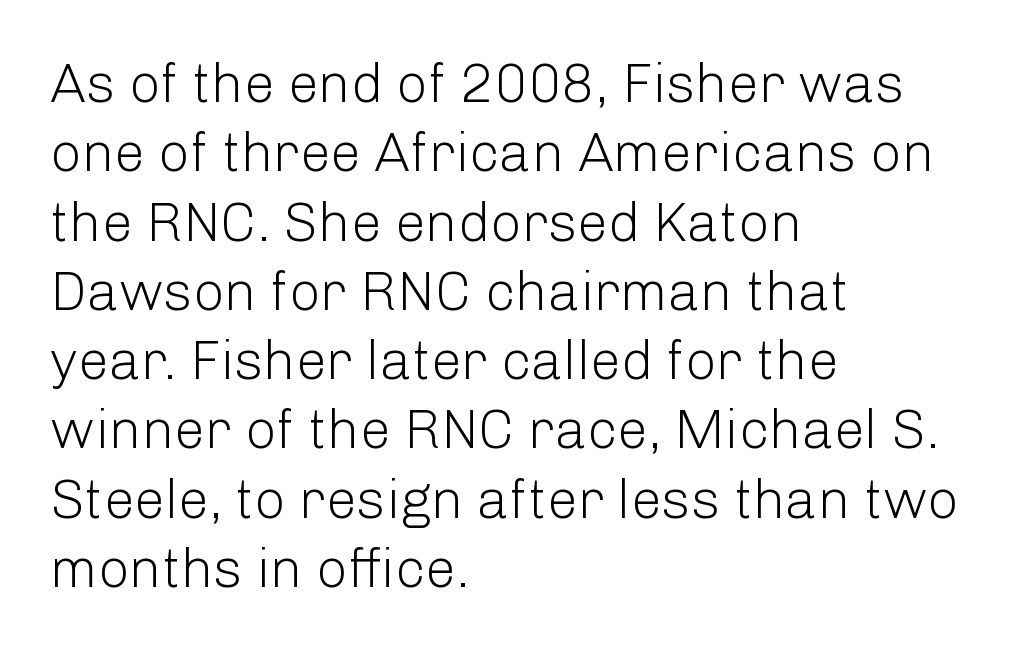
This reads as an unemphasized weight, regular at the heaviest. Proportional: the letters do not fall into vertical columns. Does the type have serifs? No, each stem ends abruptly. This sample keeps an unexceptional amount of space between lines. Spacing between characters is what you'd get straight out of the box. Upright lettering throughout.
